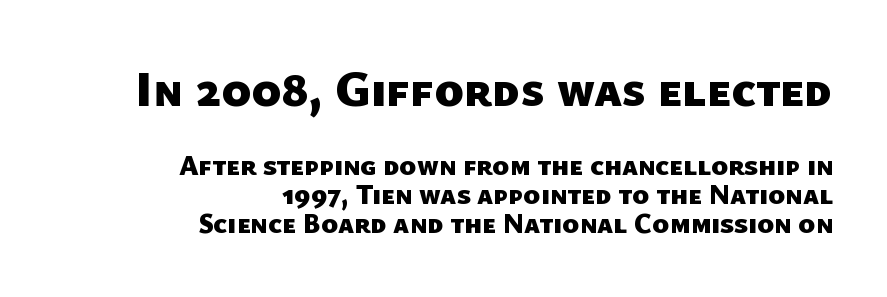
Q: Is the text bold? A: Yes.
Q: Is the typeface a serif or a sans-serif typeface? A: Sans-serif.
Q: Is the text underlined? A: No.
Q: How is the paragraph aligned? A: Right-aligned.
Q: Is the spacing between letters normal or unusually wide? A: Normal.
Q: Is the spacing between lines tight, normal or loose? A: Tight.
Q: Which block of text is set in a larger size, the first (top) or the second (bottom)? A: The first (top) one.
Q: Width (condensed, normal, or wide)? A: Normal.
Q: Stroke contrast? A: Low.
Q: x-height? A: Medium.
Q: Monospaced? A: No.
